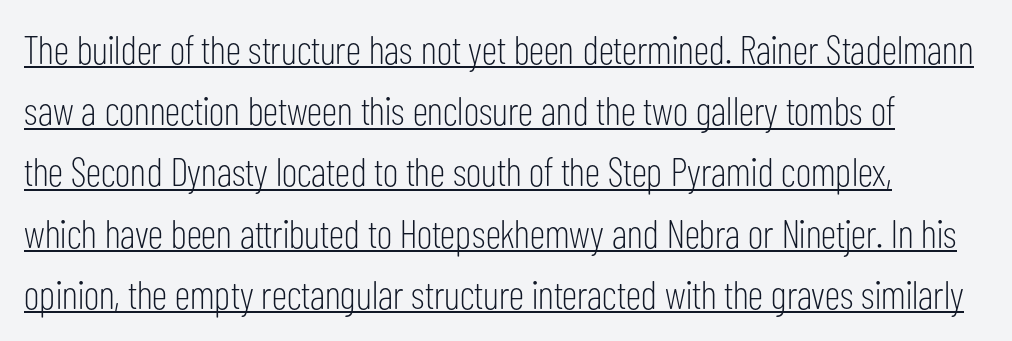
Q: Is the text bold? A: No.
Q: Is the text italic (slanted)? A: No, it is upright.
Q: Is the typeface a serif or a sans-serif typeface? A: Sans-serif.
Q: Is the text underlined? A: Yes.
Q: Is the spacing between letters normal or unusually wide? A: Normal.
Q: Is the spacing between lines tight, normal or loose? A: Normal.
Q: Width (condensed, normal, or wide)? A: Condensed.
Q: Stroke contrast? A: Low.
Q: x-height? A: Medium.
Q: Monospaced? A: No.
